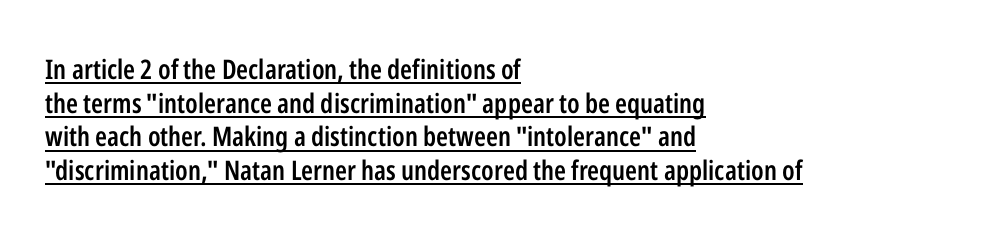
{"italic": "no", "bold": "semi", "underline": "yes", "align": "left", "line_spacing": "normal", "line_spacing_ratio": 1.25, "letter_spacing": "normal", "letter_spacing_em": 0.0, "glyph_px": 27}
